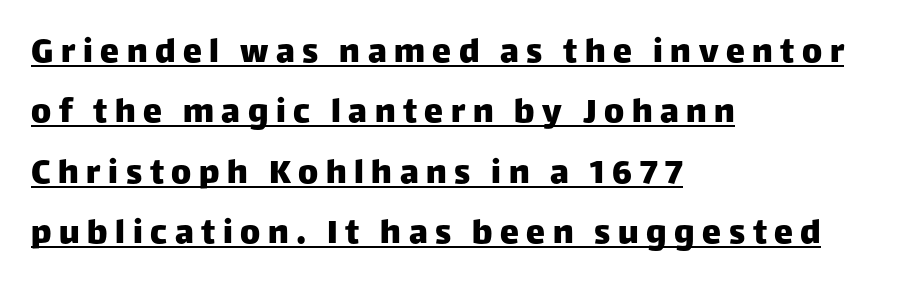
Is the block centered? No — it sits flush against the left margin. In terms of leading, this rendering sits right in the middle. Do the characters align in a grid? No, the font is proportional. The letters stand straight up with perfectly vertical stems.
